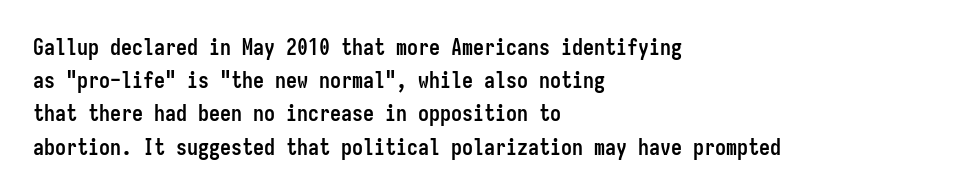
The image shows 22 px bold type, upright; set left-aligned, normal line spacing (1.51x), normal letter spacing, not underlined.
